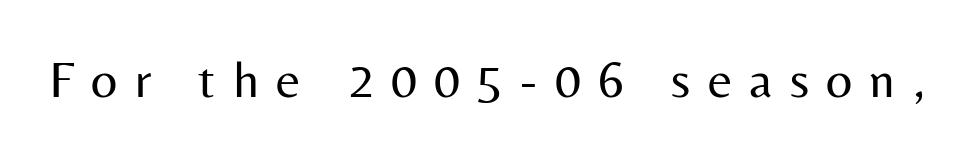
You can tell it's not italic because the verticals are truly vertical. Is this a heavy cut? Hardly; it is regular or lighter. What kind of face is this? One without serifs — a sans. Caption: expanded tracking, letters set apart. Character widths vary here, with narrow letters taking less room than wide ones.
